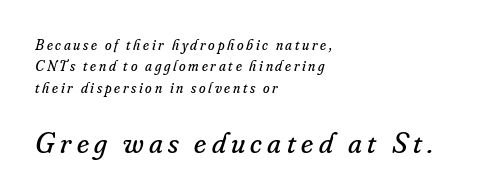
Q: Is the text bold? A: No.
Q: Is the text italic (slanted)? A: Yes, it leans right by about 16 degrees.
Q: Is the typeface a serif or a sans-serif typeface? A: Serif.
Q: Is the text underlined? A: No.
Q: How is the paragraph aligned? A: Left-aligned.
Q: Is the spacing between lines tight, normal or loose? A: Normal.
Q: Which block of text is set in a larger size, the first (top) or the second (bottom)? A: The second (bottom) one.
Q: Width (condensed, normal, or wide)? A: Normal.
Q: Stroke contrast? A: Low.
Q: x-height? A: Small.
Q: Monospaced? A: No.
